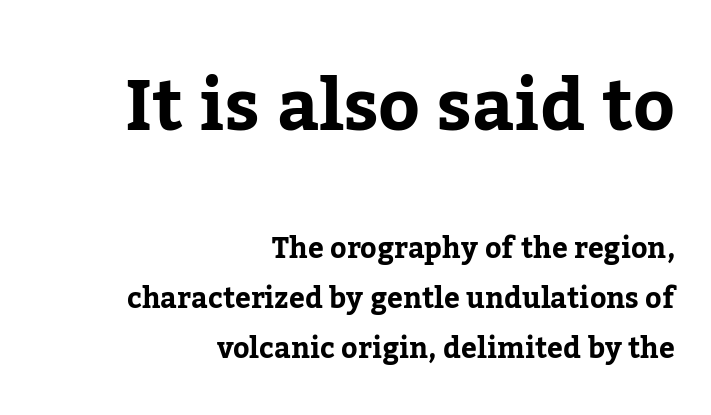
Q: Is the text bold? A: Yes.
Q: Is the text italic (slanted)? A: No, it is upright.
Q: Is the typeface a serif or a sans-serif typeface? A: Serif.
Q: Is the text underlined? A: No.
Q: How is the paragraph aligned? A: Right-aligned.
Q: Is the spacing between letters normal or unusually wide? A: Normal.
Q: Which block of text is set in a larger size, the first (top) or the second (bottom)? A: The first (top) one.
Q: Width (condensed, normal, or wide)? A: Normal.
Q: Stroke contrast? A: Low.
Q: x-height? A: Medium.
Q: Monospaced? A: No.
